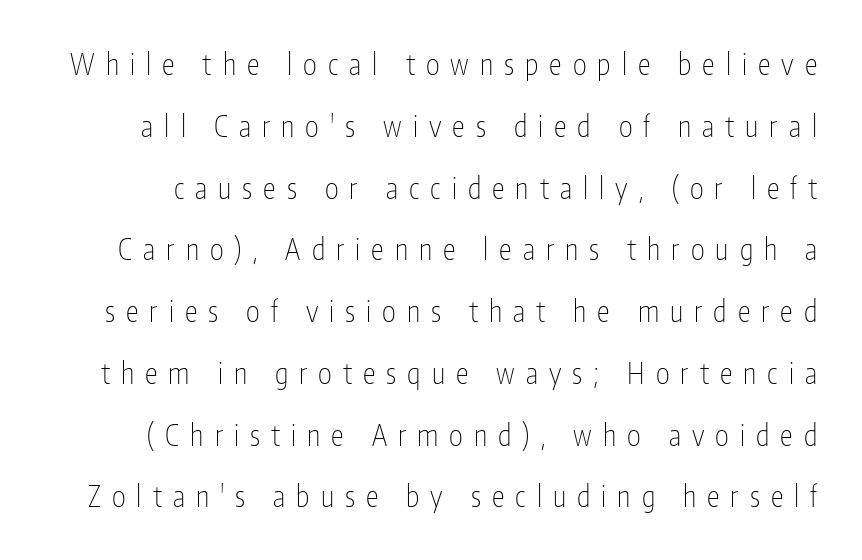
{"serif": "no", "italic": "no", "bold": "no", "weight": "thin", "width": "condensed", "stroke_contrast": "low", "x_height": "medium", "monospaced": "no", "underline": "no", "line_spacing": "loose", "line_spacing_ratio": 2.13, "letter_spacing": "wide", "letter_spacing_em": 0.38, "glyph_px": 29}
